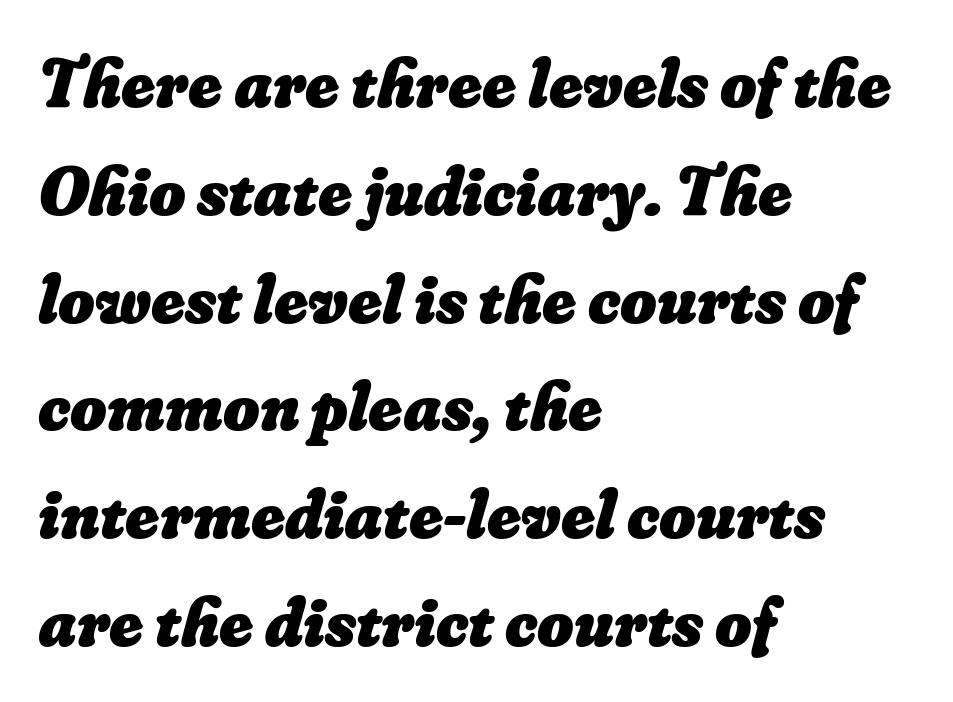
The image shows 70 px heavy type; set left-aligned, normal line spacing (1.54x), normal letter spacing, not underlined; low stroke contrast and a small x-height.
